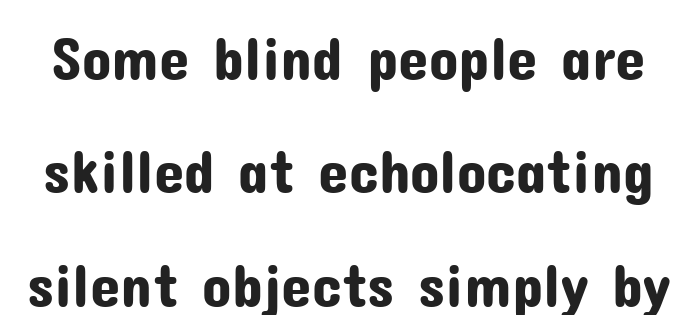
{"serif": "no", "italic": "no", "width": "normal", "stroke_contrast": "low", "x_height": "medium", "monospaced": "no", "underline": "no", "line_spacing_ratio": 1.86, "letter_spacing": "normal", "letter_spacing_em": 0.0, "glyph_px": 61}
